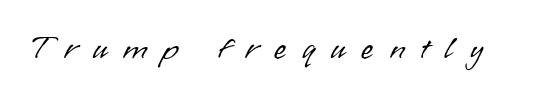
Q: Is the text bold? A: No.
Q: Is the text italic (slanted)? A: Yes.
Q: Is the typeface a serif or a sans-serif typeface? A: Sans-serif.
Q: Is the text underlined? A: No.
Q: Is the spacing between letters normal or unusually wide? A: Unusually wide.
Q: Width (condensed, normal, or wide)? A: Normal.
Q: Stroke contrast? A: Low.
Q: x-height? A: Small.
Q: Monospaced? A: No.
